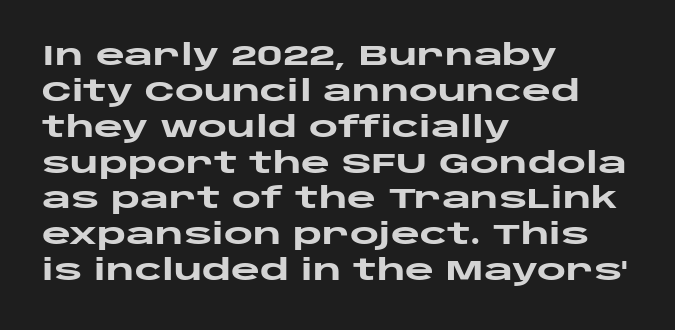
{"serif": "no", "italic": "no", "bold": "yes", "weight": "heavy", "width": "wide", "stroke_contrast": "low", "x_height": "large", "monospaced": "no", "underline": "no", "align": "left", "line_spacing": "normal", "line_spacing_ratio": 1.28, "letter_spacing": "normal", "letter_spacing_em": 0.0, "glyph_px": 28}
